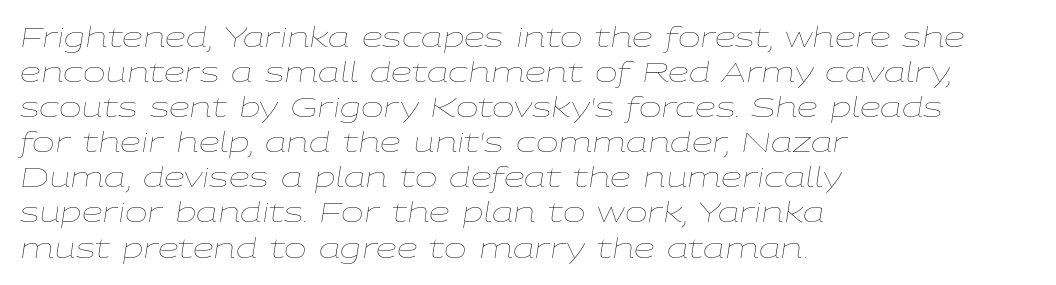
Horizontal bands of white between lines are of average thickness. Honestly, the letter spacing is just normal — you wouldn't notice it. A quiet, ordinary-to-light weight characterises the typeface. This sample uses an oblique cut, with every glyph tilted off the vertical. A bare baseline throughout the passage. The passage is arranged the way most books set body copy — flush left.
